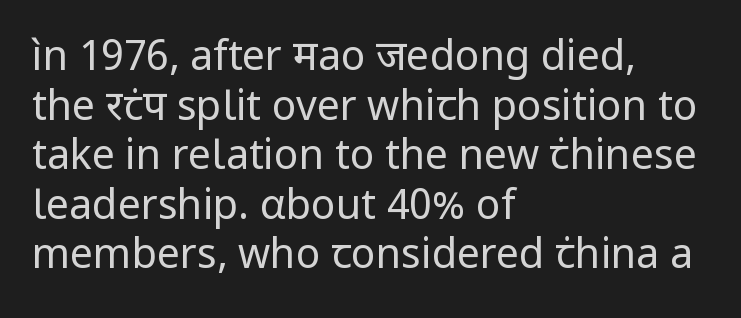
Tall strokes in this sample are plumb rather than angled. Are there feet on the stems? There aren't — it's a sans. The strokes are not fattened; the text isn't bold. The strip under each line holds only bare page. Observe the ordinary spacing: letters are neighbours, not strangers. The face used here is proportionally spaced, like ordinary book or web type.
